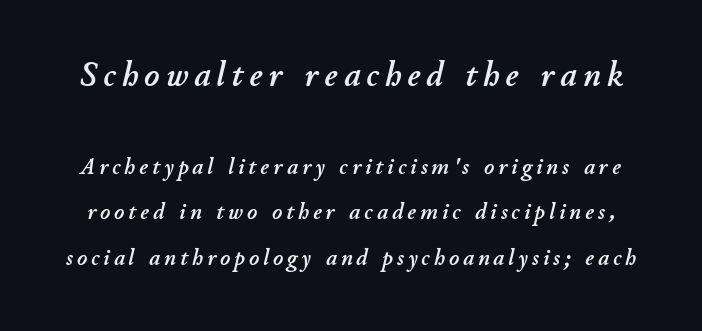
{"italic": "yes", "lean": "right", "slant_degrees": 11, "width": "normal", "stroke_contrast": "low", "x_height": "small", "monospaced": "no", "underline": "no", "line_spacing": "loose", "line_spacing_ratio": 1.91, "larger_block": "first", "size_ratio": 1.5, "glyph_px": 36}
